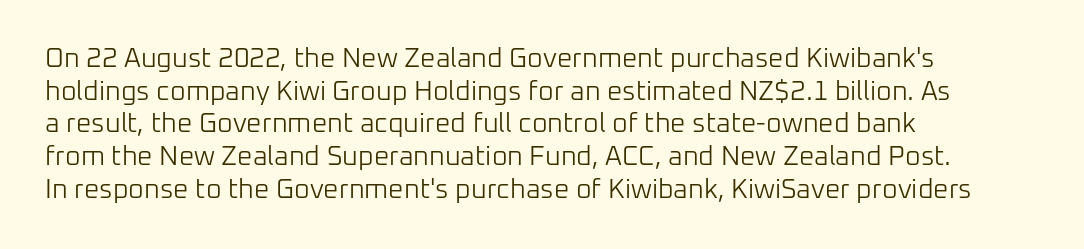
The image shows 27 px text type, upright; set left-aligned, line spacing 1.21x, normal letter spacing, not underlined.
